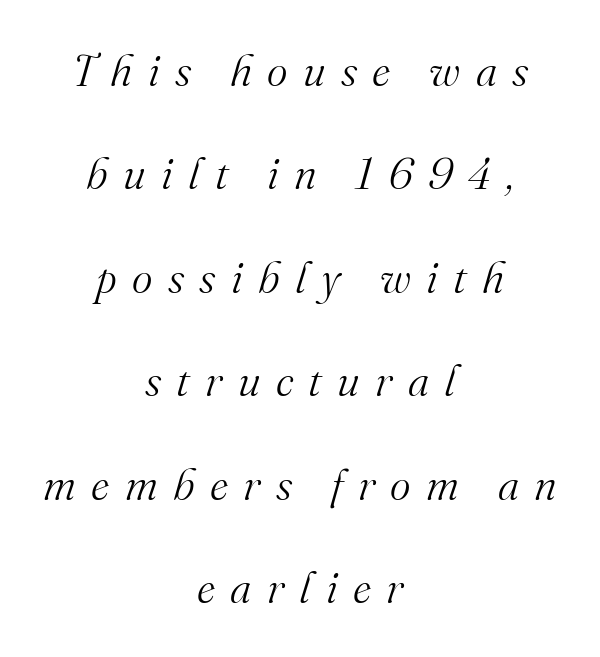
{"serif": "yes", "italic": "yes", "lean": "right", "slant_degrees": 16, "bold": "no", "weight": "light", "width": "normal", "stroke_contrast": "medium", "x_height": "small", "monospaced": "no", "underline": "no", "align": "center", "line_spacing": "loose", "line_spacing_ratio": 2.35, "letter_spacing": "wide", "letter_spacing_em": 0.35, "glyph_px": 44}
